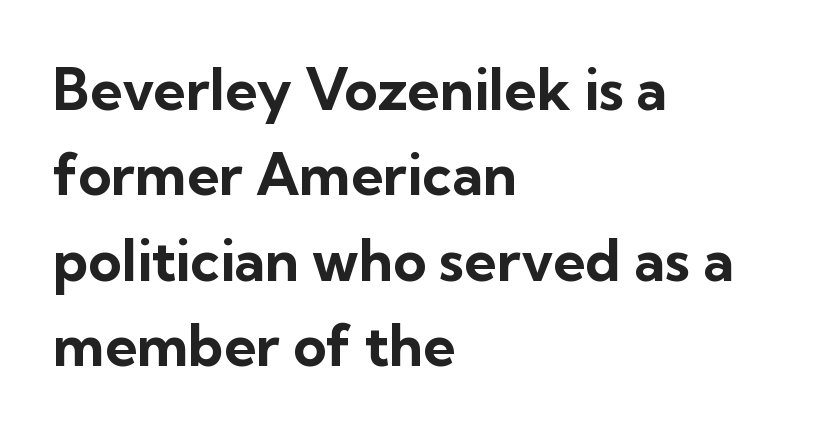
The image shows 57 px bold sans-serif type, upright; set left-aligned, normal line spacing (1.5x), normal letter spacing, not underlined; low stroke contrast and a medium x-height.
